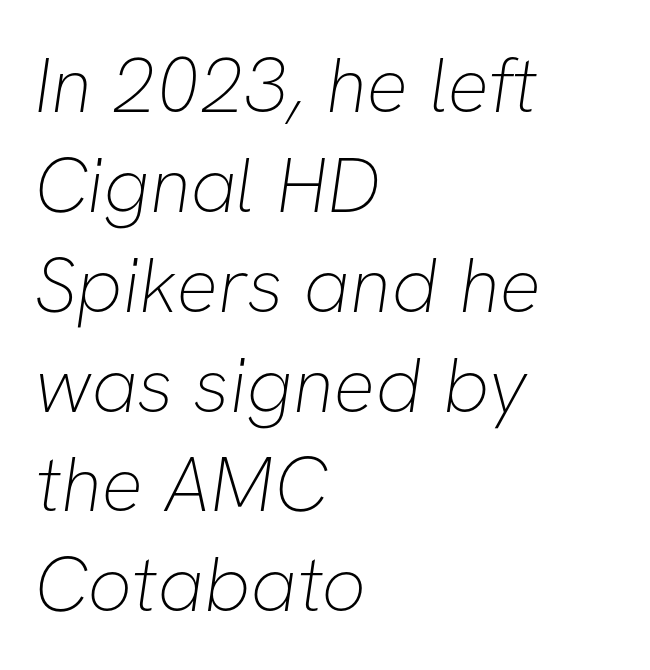
The foot of each line stays bare and open. The letterforms sit at book weight or below. The typesetter chose a ragged-right arrangement here. Proportional: the letters do not fall into vertical columns. The designer left line spacing at the default. The passage shown has conventional tracking throughout.
